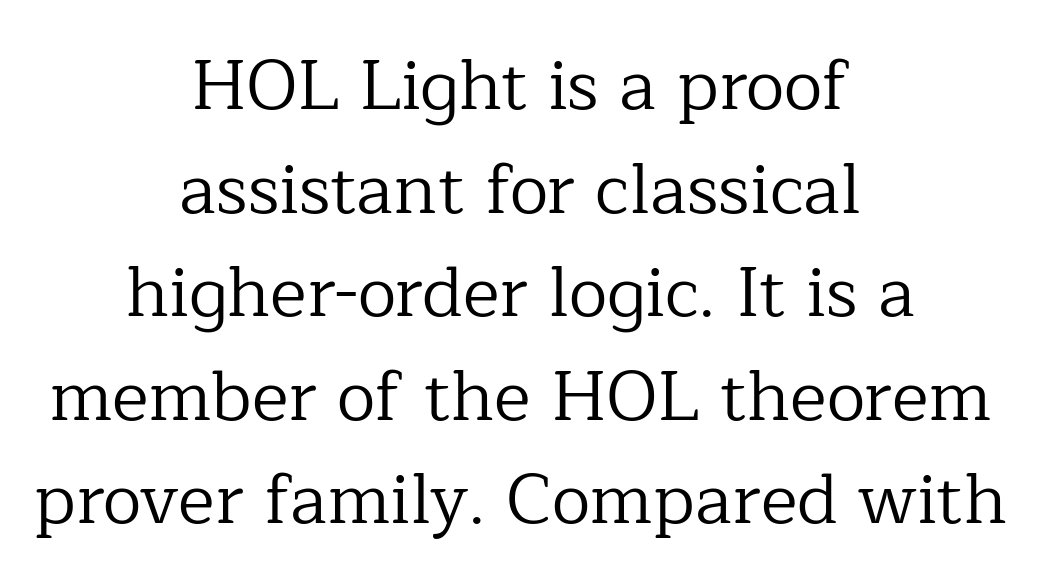
Q: Is the text bold? A: No.
Q: Is the text italic (slanted)? A: No, it is upright.
Q: Is the typeface a serif or a sans-serif typeface? A: Serif.
Q: Is the text underlined? A: No.
Q: How is the paragraph aligned? A: Centered.
Q: Is the spacing between letters normal or unusually wide? A: Normal.
Q: Is the spacing between lines tight, normal or loose? A: Normal.
Q: Width (condensed, normal, or wide)? A: Normal.
Q: Stroke contrast? A: Low.
Q: x-height? A: Medium.
Q: Monospaced? A: No.
